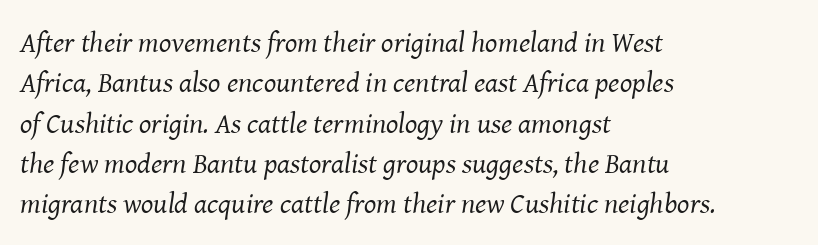
{"serif": "yes", "italic": "yes", "lean": "right", "slant_degrees": 8, "bold": "no", "weight": "regular", "width": "normal", "stroke_contrast": "medium", "x_height": "medium", "monospaced": "no", "underline": "no", "align": "left", "line_spacing": "normal", "line_spacing_ratio": 1.39, "letter_spacing": "normal", "letter_spacing_em": 0.0, "glyph_px": 29}
